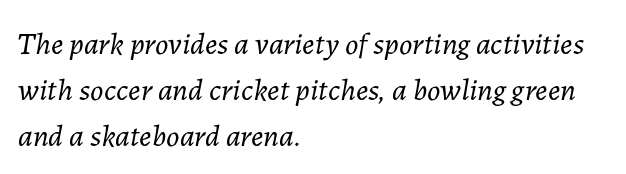
Q: Is the text bold? A: No.
Q: Is the text italic (slanted)? A: Yes, it leans right by about 7 degrees.
Q: Is the text underlined? A: No.
Q: How is the paragraph aligned? A: Left-aligned.
Q: Is the spacing between letters normal or unusually wide? A: Normal.
Q: Is the spacing between lines tight, normal or loose? A: Normal.
Q: Width (condensed, normal, or wide)? A: Normal.
Q: Stroke contrast? A: Low.
Q: x-height? A: Medium.
Q: Monospaced? A: No.
